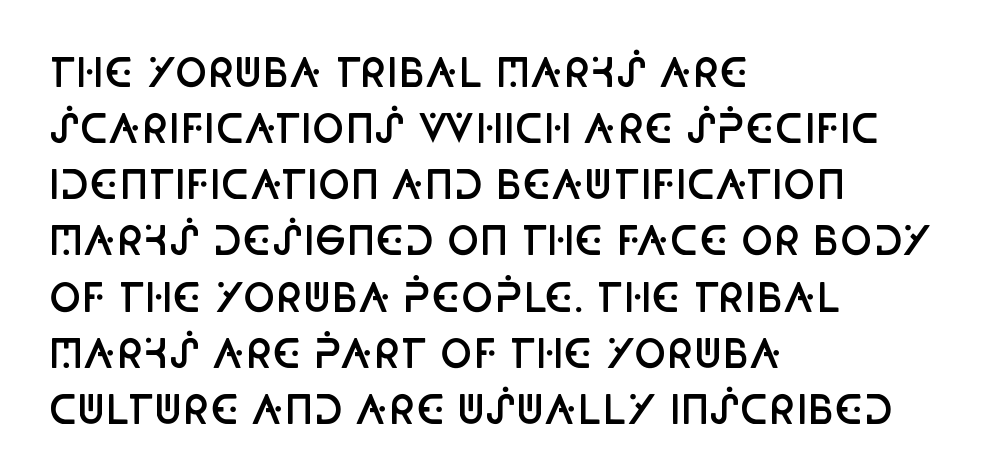
The image shows 39 px semibold, condensed sans-serif type, upright; set left-aligned, normal line spacing (1.44x), normal letter spacing, not underlined; low stroke contrast and a large x-height.
